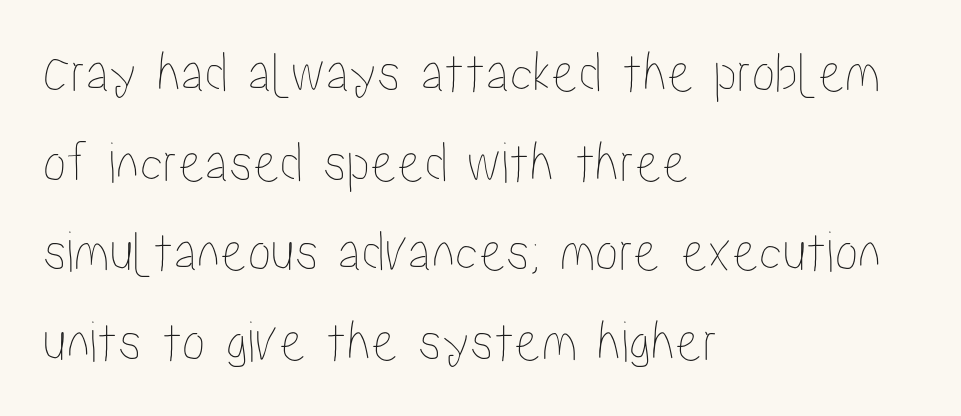
{"italic": "no", "width": "condensed", "stroke_contrast": "low", "x_height": "medium", "monospaced": "no", "underline": "no", "align": "left", "line_spacing": "normal", "line_spacing_ratio": 1.52, "letter_spacing": "normal", "letter_spacing_em": 0.0, "glyph_px": 59}
